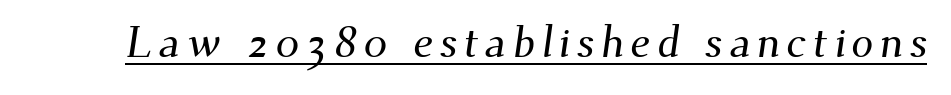
{"serif": "yes", "width": "normal", "stroke_contrast": "medium", "x_height": "small", "monospaced": "no", "underline": "yes", "glyph_px": 44}
